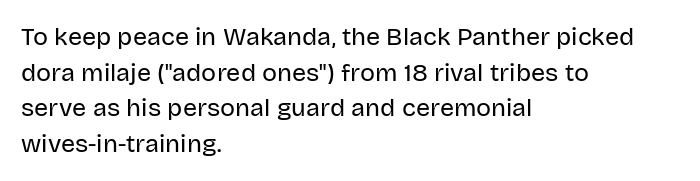
Q: Is the text bold? A: No.
Q: Is the text italic (slanted)? A: No, it is upright.
Q: Is the text underlined? A: No.
Q: How is the paragraph aligned? A: Left-aligned.
Q: Is the spacing between letters normal or unusually wide? A: Normal.
Q: Is the spacing between lines tight, normal or loose? A: Normal.
